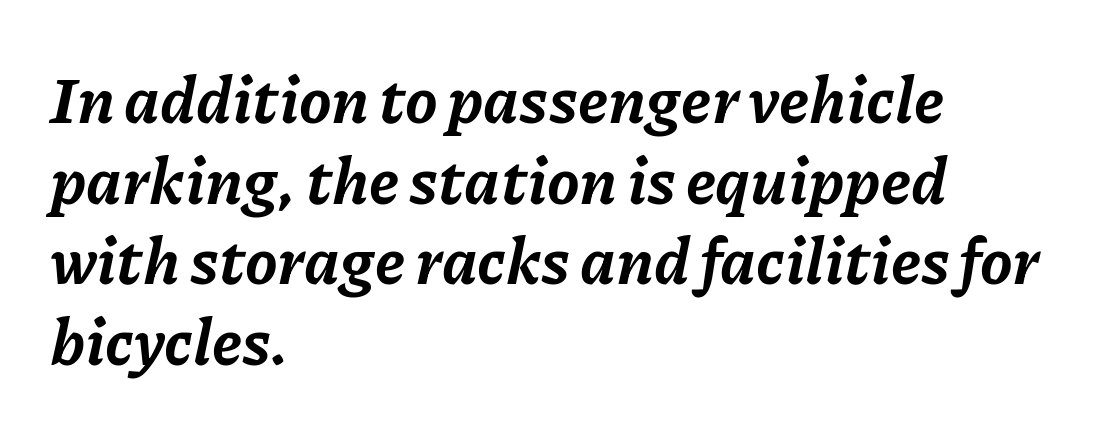
{"italic": "yes", "lean": "right", "slant_degrees": 11, "bold": "yes", "weight": "bold", "width": "normal", "stroke_contrast": "low", "x_height": "medium", "monospaced": "no", "underline": "no", "align": "left", "line_spacing_ratio": 1.24, "letter_spacing": "normal", "letter_spacing_em": 0.0, "glyph_px": 65}
